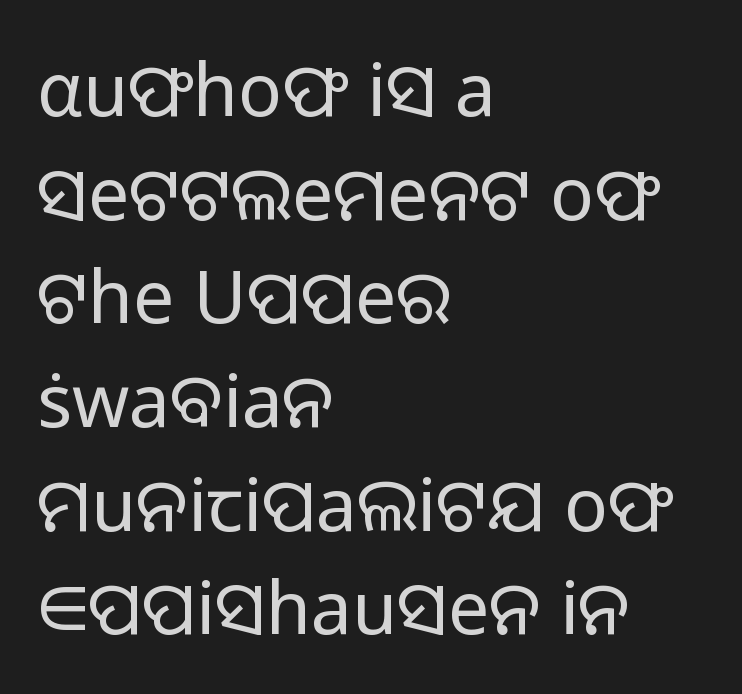
Q: Is the text bold? A: No.
Q: Is the text italic (slanted)? A: No, it is upright.
Q: Is the typeface a serif or a sans-serif typeface? A: Sans-serif.
Q: Is the text underlined? A: No.
Q: How is the paragraph aligned? A: Left-aligned.
Q: Is the spacing between letters normal or unusually wide? A: Normal.
Q: Is the spacing between lines tight, normal or loose? A: Normal.
Q: Width (condensed, normal, or wide)? A: Normal.
Q: Stroke contrast? A: Low.
Q: x-height? A: Medium.
Q: Monospaced? A: No.
